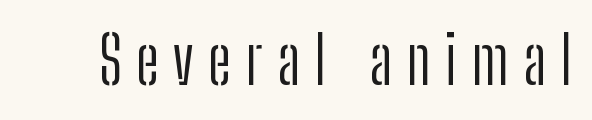
The glyphs in this specimen are sans serif. The rendering uses natural spacing where letterforms have individual widths. Just letters on the line, the space beneath them empty. A typesetter would mark this as roman, not italic.
